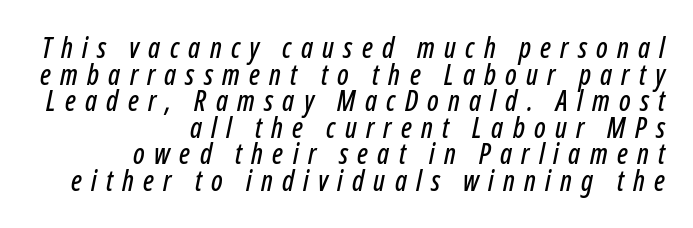
The image shows 28 px condensed type, italic (leaning right); set right-aligned, tight line spacing (0.95x), unusually wide letter spacing (+0.33 em), not underlined; low stroke contrast and a medium x-height.
